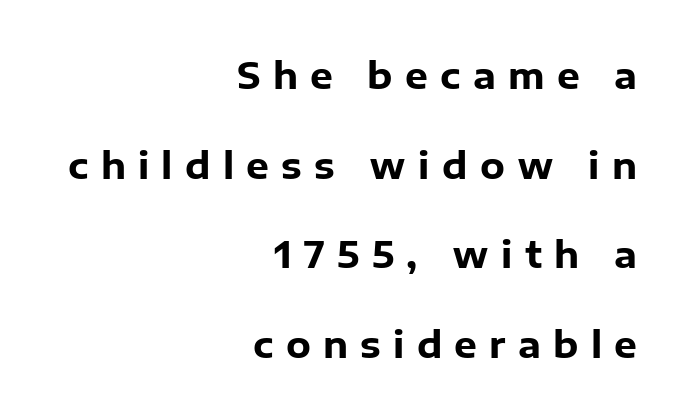
The image shows 36 px heavy sans-serif type, upright; set right-aligned, loose line spacing (2.49x), unusually wide letter spacing (+0.34 em), not underlined; low stroke contrast and a medium x-height.
